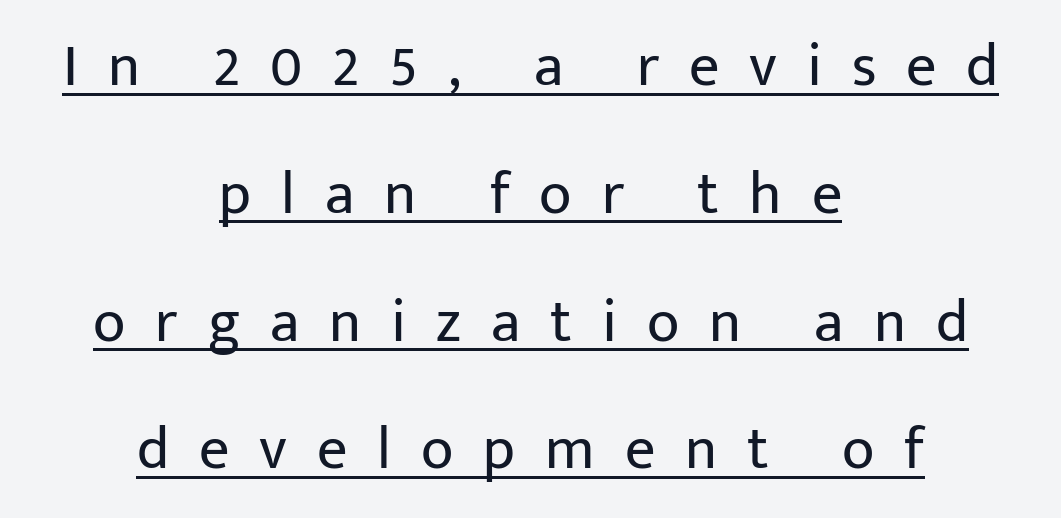
A baseline rule has been typeset under these characters. The passage shown has open, widely tracked lettering throughout. Baseline-to-baseline distance is far greater than the letter height. Varying glyph widths throughout — classic text-font behaviour. This sample uses a sans-serif face.
